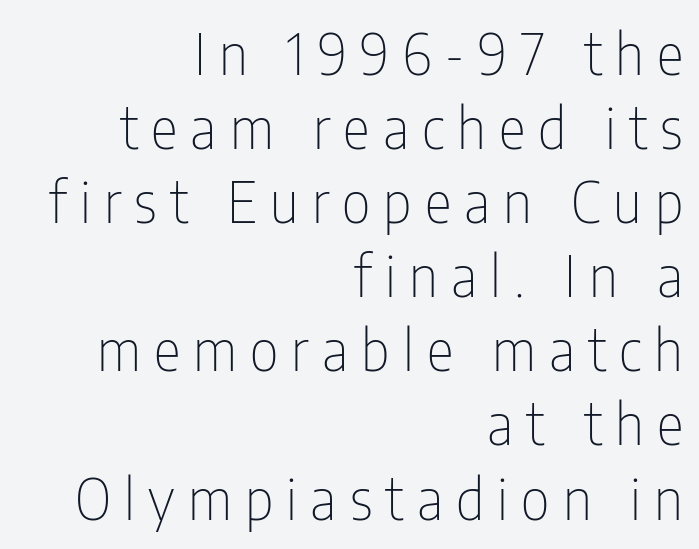
Q: Is the text bold? A: No.
Q: Is the text italic (slanted)? A: No, it is upright.
Q: Is the typeface a serif or a sans-serif typeface? A: Sans-serif.
Q: Is the text underlined? A: No.
Q: How is the paragraph aligned? A: Right-aligned.
Q: Is the spacing between letters normal or unusually wide? A: Unusually wide.
Q: Is the spacing between lines tight, normal or loose? A: Normal.
Q: Width (condensed, normal, or wide)? A: Condensed.
Q: Stroke contrast? A: Low.
Q: x-height? A: Medium.
Q: Monospaced? A: No.
